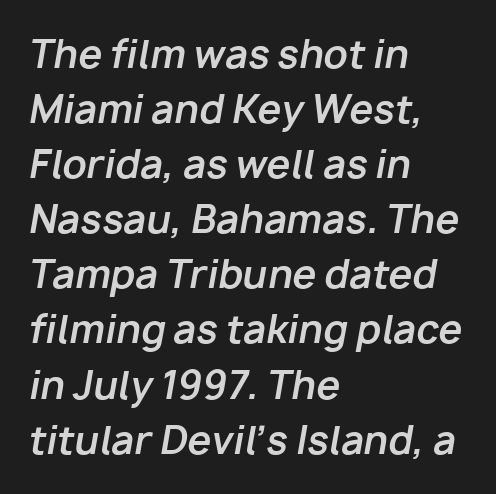
{"italic": "yes", "lean": "right", "slant_degrees": 10, "bold": "yes", "weight": "bold", "width": "normal", "stroke_contrast": "low", "x_height": "medium", "monospaced": "no", "underline": "no", "align": "left", "line_spacing": "normal", "line_spacing_ratio": 1.45, "letter_spacing": "normal", "letter_spacing_em": 0.0, "glyph_px": 38}
